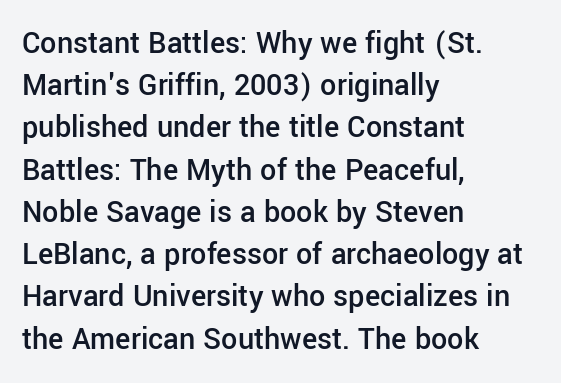
The image shows 32 px semibold sans-serif type, upright; set left-aligned, normal line spacing (1.32x), normal letter spacing, not underlined; low stroke contrast and a medium x-height.
